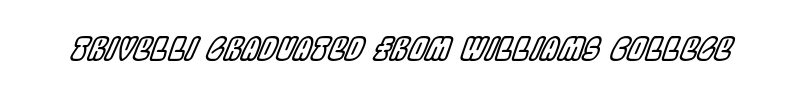
The axis of the letterforms is tilted away from vertical. Underlining? Definitely not there. The face used here is rendered with its standard letterfit. Is this a fixed-width face? No — the glyphs have proportional, varying widths.
